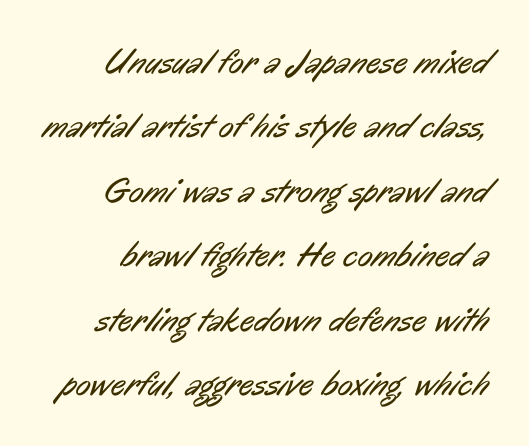
{"serif": "no", "bold": "no", "weight": "regular", "width": "condensed", "stroke_contrast": "low", "x_height": "medium", "monospaced": "no", "underline": "no", "line_spacing_ratio": 1.84, "letter_spacing": "normal", "letter_spacing_em": 0.0, "glyph_px": 35}
